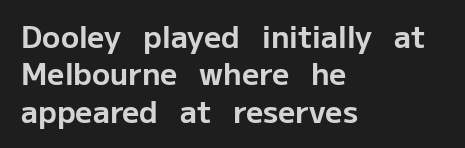
No extra tracking has been applied to these lines. Quick note: not italic, upright. Students, this is bold: see how much ink each stroke carries. Glance below the letters and you will spot only blank space. The passage shown is typed in a proportional face where columns would drift.
